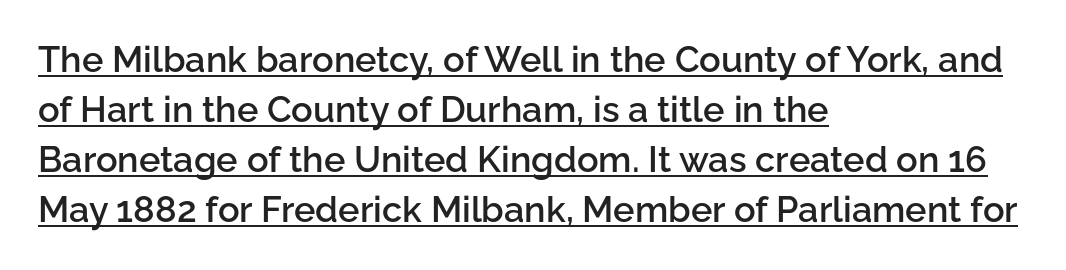
The image shows 36 px semibold sans-serif type, upright; set left-aligned, normal line spacing (1.39x), normal letter spacing, underlined; low stroke contrast and a medium x-height.
